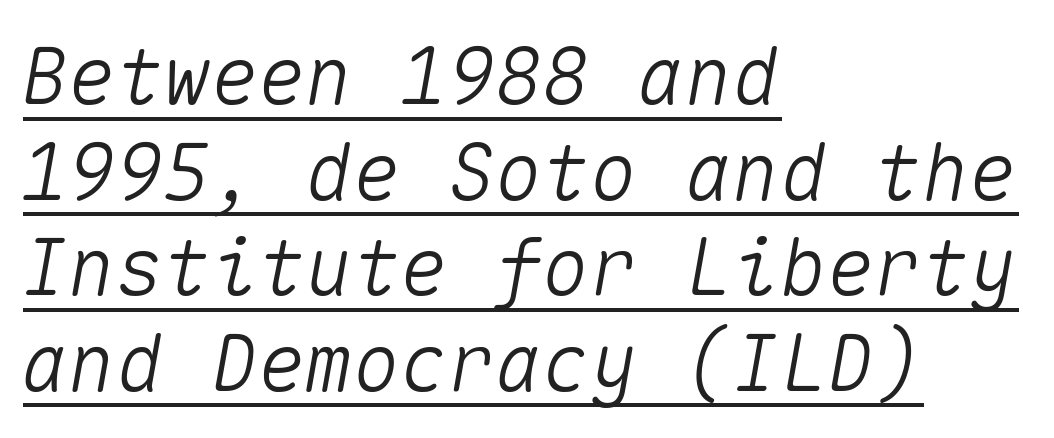
{"italic": "yes", "lean": "right", "slant_degrees": 10, "width": "normal", "stroke_contrast": "medium", "x_height": "medium", "monospaced": "yes", "underline": "yes", "align": "left", "line_spacing_ratio": 1.21, "letter_spacing": "normal", "letter_spacing_em": 0.0, "glyph_px": 79}
